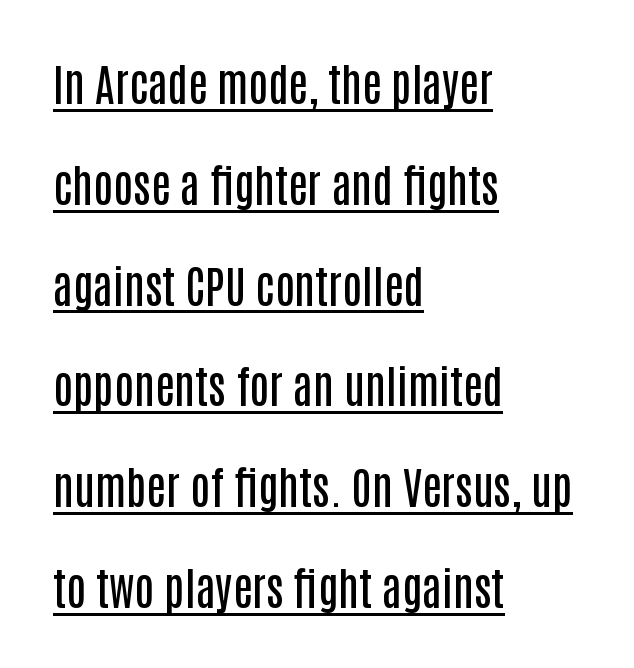
{"serif": "no", "italic": "no", "bold": "semi", "weight": "semibold", "width": "condensed", "stroke_contrast": "low", "x_height": "large", "monospaced": "no", "underline": "yes", "align": "left", "line_spacing": "loose", "line_spacing_ratio": 2.29, "letter_spacing": "normal", "letter_spacing_em": 0.0, "glyph_px": 44}
